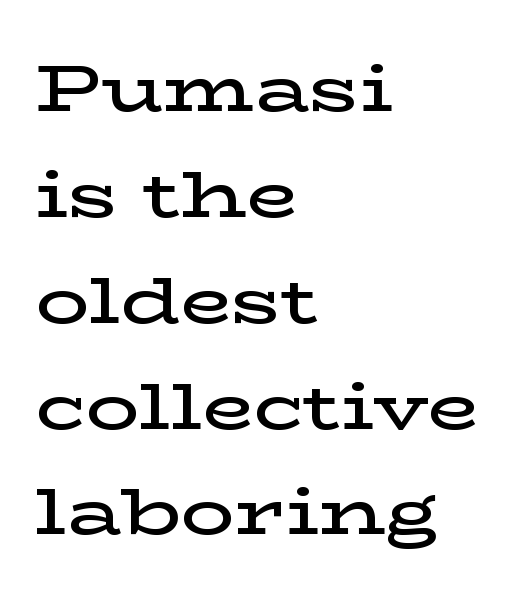
Q: Is the text bold? A: Semi-bold.
Q: Is the text italic (slanted)? A: No, it is upright.
Q: Is the typeface a serif or a sans-serif typeface? A: Serif.
Q: Is the text underlined? A: No.
Q: How is the paragraph aligned? A: Left-aligned.
Q: Is the spacing between letters normal or unusually wide? A: Normal.
Q: Is the spacing between lines tight, normal or loose? A: Normal.
Q: Width (condensed, normal, or wide)? A: Wide.
Q: Stroke contrast? A: Low.
Q: x-height? A: Medium.
Q: Monospaced? A: No.
